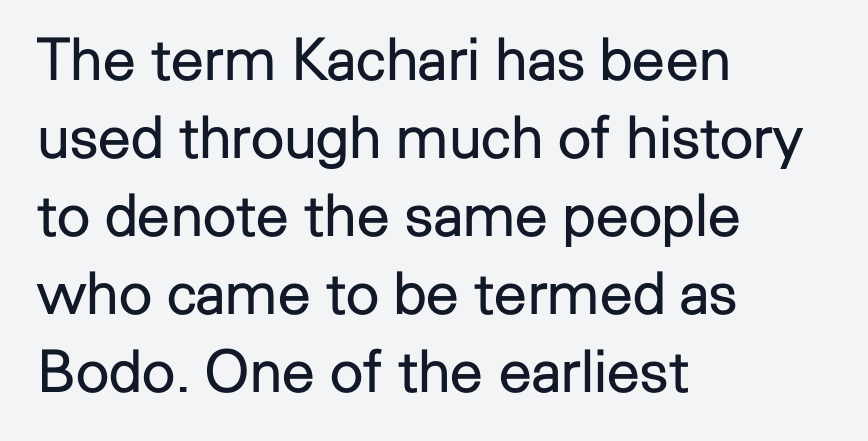
Q: Is the text bold? A: No.
Q: Is the text italic (slanted)? A: No, it is upright.
Q: Is the typeface a serif or a sans-serif typeface? A: Sans-serif.
Q: Is the text underlined? A: No.
Q: How is the paragraph aligned? A: Left-aligned.
Q: Is the spacing between letters normal or unusually wide? A: Normal.
Q: Is the spacing between lines tight, normal or loose? A: Normal.
Q: Width (condensed, normal, or wide)? A: Normal.
Q: Stroke contrast? A: Low.
Q: x-height? A: Medium.
Q: Monospaced? A: No.
